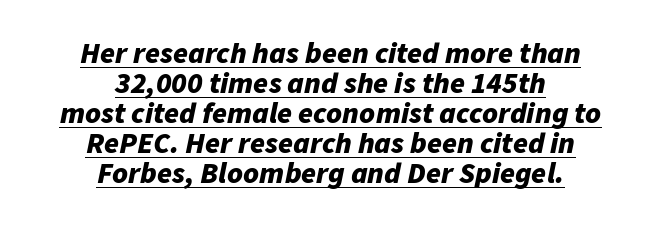
The rendering uses natural spacing where letterforms have individual widths. The sample's only ornament is a line tracing under the words. Heavy, bold letterforms. This is oblique type, the kind used for emphasis or titles.
